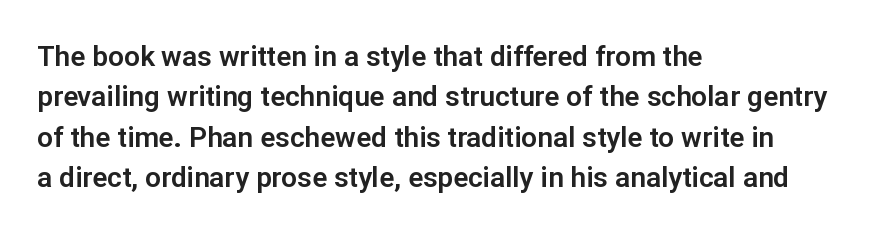
{"serif": "no", "italic": "no", "width": "normal", "stroke_contrast": "low", "x_height": "medium", "monospaced": "no", "underline": "no", "align": "left", "line_spacing": "normal", "line_spacing_ratio": 1.44, "letter_spacing": "normal", "letter_spacing_em": 0.0, "glyph_px": 28}
